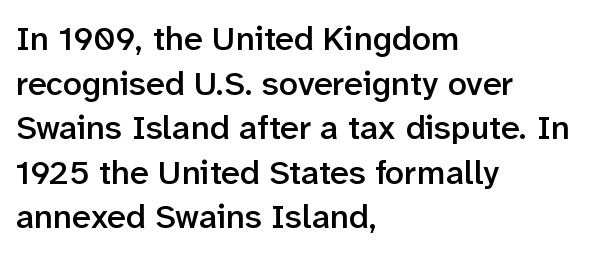
The image shows 34 px semibold sans-serif type, upright; set left-aligned, normal line spacing (1.31x), normal letter spacing, not underlined; low stroke contrast and a medium x-height.
